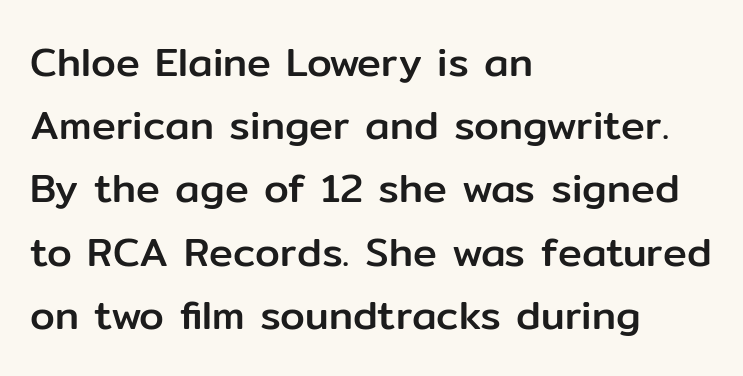
The image shows 40 px sans-serif type, upright; set left-aligned, normal line spacing (1.58x), normal letter spacing, not underlined; low stroke contrast and a medium x-height.
